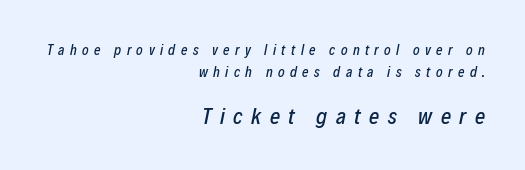
Q: Is the text italic (slanted)? A: Yes, it leans right by about 12 degrees.
Q: Is the text underlined? A: No.
Q: How is the paragraph aligned? A: Right-aligned.
Q: Is the spacing between letters normal or unusually wide? A: Unusually wide.
Q: Is the spacing between lines tight, normal or loose? A: Normal.
Q: Which block of text is set in a larger size, the first (top) or the second (bottom)? A: The second (bottom) one.
